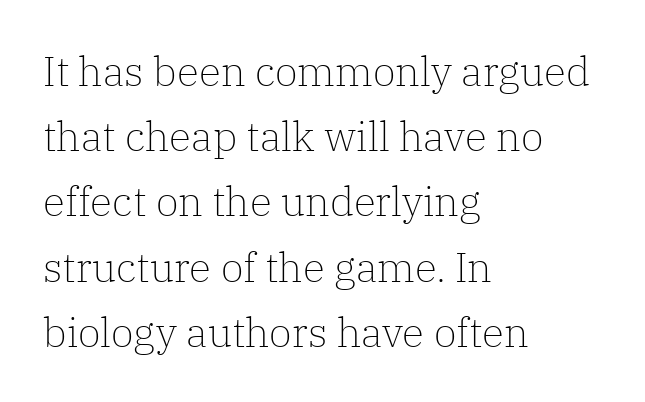
Q: Is the text bold? A: No.
Q: Is the text italic (slanted)? A: No, it is upright.
Q: Is the typeface a serif or a sans-serif typeface? A: Serif.
Q: Is the text underlined? A: No.
Q: How is the paragraph aligned? A: Left-aligned.
Q: Is the spacing between letters normal or unusually wide? A: Normal.
Q: Is the spacing between lines tight, normal or loose? A: Normal.
Q: Width (condensed, normal, or wide)? A: Normal.
Q: Stroke contrast? A: Low.
Q: x-height? A: Medium.
Q: Monospaced? A: No.
